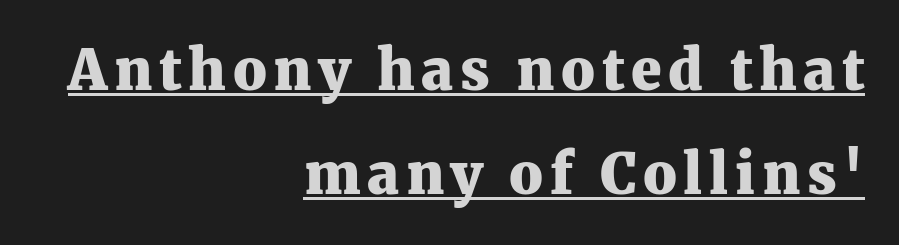
The typography opts for an upright posture over an oblique one. The passage is arranged like a letterhead date or caption credit — flush right. Looks like regular typesetting: each glyph gets only the width it needs. I'd call this a serif setting — the letters wear small feet. On the weight axis this lands at bold, roughly 700.
